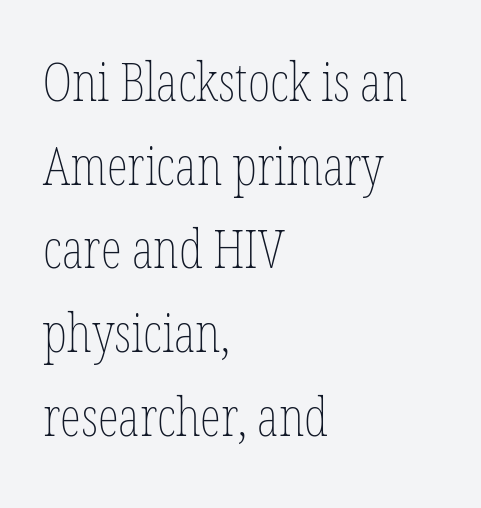
Q: Is the text bold? A: No.
Q: Is the text italic (slanted)? A: No, it is upright.
Q: Is the text underlined? A: No.
Q: How is the paragraph aligned? A: Left-aligned.
Q: Is the spacing between letters normal or unusually wide? A: Normal.
Q: Is the spacing between lines tight, normal or loose? A: Normal.
Q: Width (condensed, normal, or wide)? A: Condensed.
Q: Stroke contrast? A: Low.
Q: x-height? A: Medium.
Q: Monospaced? A: No.
